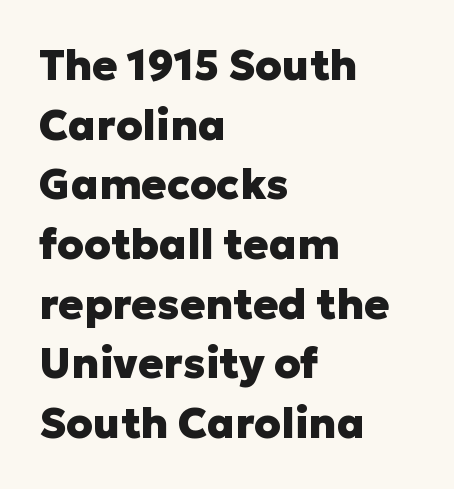
Q: Is the text bold? A: Yes.
Q: Is the text italic (slanted)? A: No, it is upright.
Q: Is the typeface a serif or a sans-serif typeface? A: Sans-serif.
Q: Is the text underlined? A: No.
Q: How is the paragraph aligned? A: Left-aligned.
Q: Is the spacing between letters normal or unusually wide? A: Normal.
Q: Is the spacing between lines tight, normal or loose? A: Normal.
Q: Width (condensed, normal, or wide)? A: Normal.
Q: Stroke contrast? A: Low.
Q: x-height? A: Medium.
Q: Monospaced? A: No.
